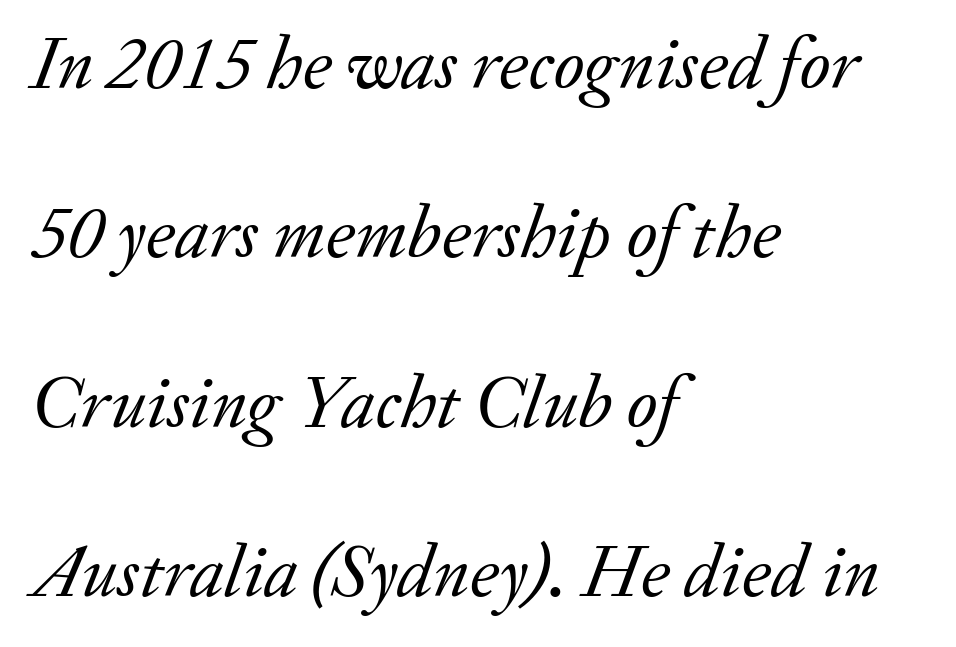
Q: Is the text bold? A: No.
Q: Is the text italic (slanted)? A: Yes, it leans right by about 20 degrees.
Q: Is the typeface a serif or a sans-serif typeface? A: Serif.
Q: Is the text underlined? A: No.
Q: How is the paragraph aligned? A: Left-aligned.
Q: Is the spacing between letters normal or unusually wide? A: Normal.
Q: Is the spacing between lines tight, normal or loose? A: Loose.
Q: Width (condensed, normal, or wide)? A: Normal.
Q: Stroke contrast? A: Low.
Q: x-height? A: Small.
Q: Monospaced? A: No.
